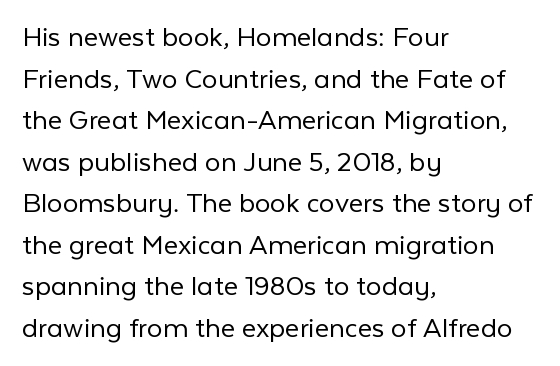
{"serif": "no", "italic": "no", "bold": "no", "weight": "light", "width": "normal", "stroke_contrast": "low", "x_height": "medium", "monospaced": "no", "underline": "no", "align": "left", "line_spacing": "normal", "line_spacing_ratio": 1.34, "letter_spacing": "normal", "letter_spacing_em": 0.0, "glyph_px": 31}
